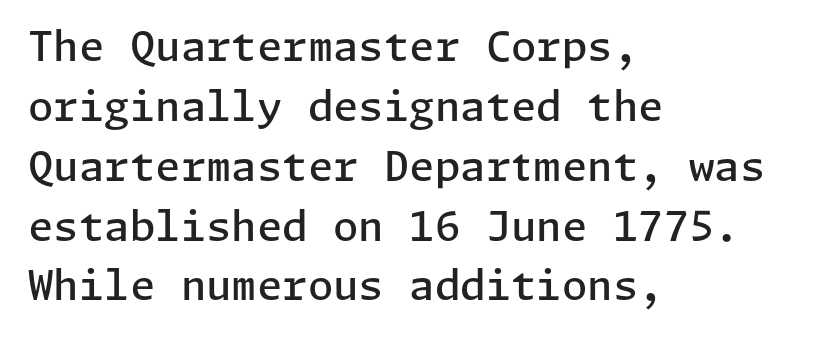
Layout note: lines flush left. Here the glyphs are tracked normally, forming tight word shapes. Every character sits straight up, as roman type does. The font is running at a semibold setting, under full bold.
